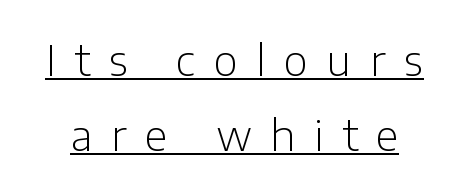
{"serif": "no", "italic": "no", "bold": "no", "weight": "light", "width": "normal", "stroke_contrast": "low", "x_height": "medium", "monospaced": "no", "underline": "yes", "line_spacing_ratio": 1.78, "letter_spacing": "wide", "letter_spacing_em": 0.44, "glyph_px": 42}
